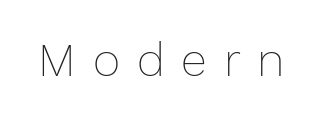
No extra ink here — the face is not bold. There is plenty of visible air inserted between adjacent glyphs. Nope, not italic — everything's standing straight. The rendering uses natural spacing where letterforms have individual widths.
